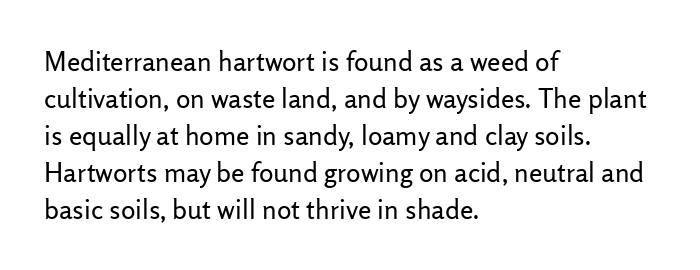
Reading down the block, your eye returns to a fixed left position each line. Tall strokes in this sample are plumb rather than angled. The rendering uses a moderate line-height, typical for paragraphs. This is not heavy type; no bold has been used. Any mark beneath the type? The region is blank. Each word holds together tightly as a unit, with standard inter-letter gaps.
